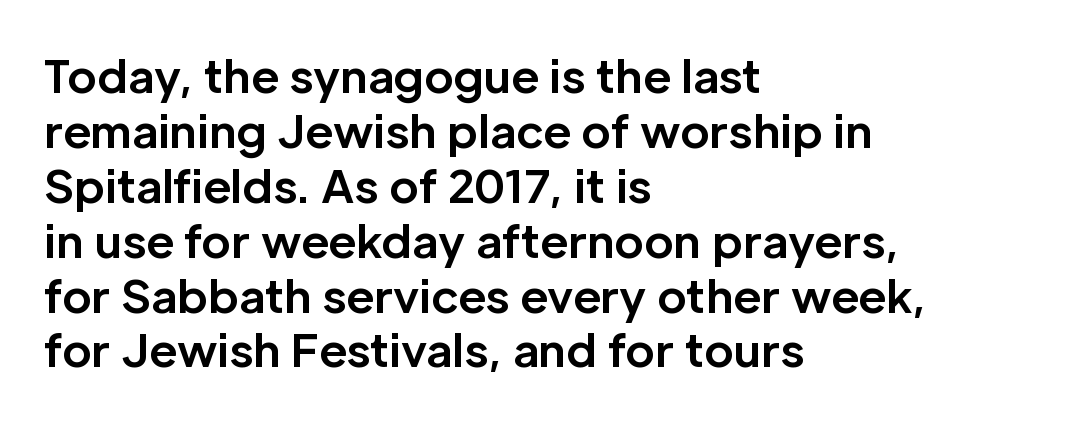
The compositor pushed each line to the left boundary. Underline: absent. Is this a sans? Yes — the strokes have no serifs. Standard letterfit; no display-style spreading of the glyphs.
